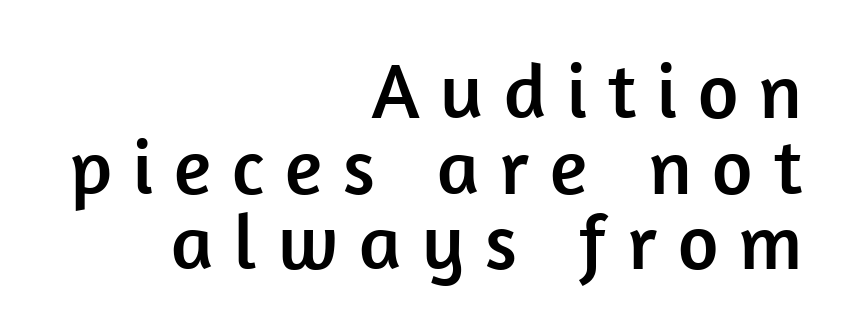
Q: Is the text italic (slanted)? A: No, it is upright.
Q: Is the typeface a serif or a sans-serif typeface? A: Sans-serif.
Q: Is the text underlined? A: No.
Q: How is the paragraph aligned? A: Right-aligned.
Q: Is the spacing between letters normal or unusually wide? A: Unusually wide.
Q: Is the spacing between lines tight, normal or loose? A: Tight.
Q: Width (condensed, normal, or wide)? A: Normal.
Q: Stroke contrast? A: Low.
Q: x-height? A: Medium.
Q: Monospaced? A: No.
